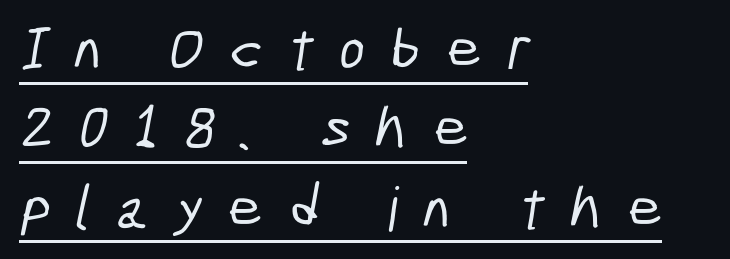
Casual observation: everything's shoved over to the left. Tracking value appears strongly positive — letters spread wide. The text was rendered using a sans face with plain stroke endings. One glance says typical: line gaps are just what's usual.
